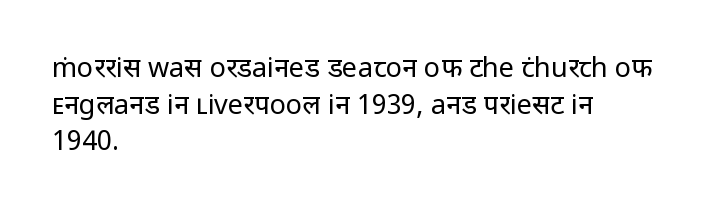
Q: Is the text bold? A: No.
Q: Is the text italic (slanted)? A: No, it is upright.
Q: Is the text underlined? A: No.
Q: How is the paragraph aligned? A: Left-aligned.
Q: Is the spacing between letters normal or unusually wide? A: Normal.
Q: Is the spacing between lines tight, normal or loose? A: Normal.
